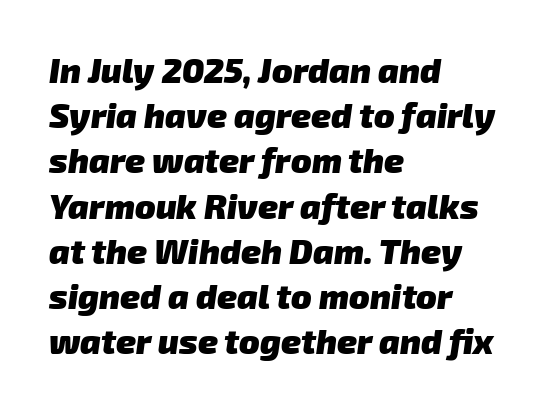
Compared with an ordinary text face, these strokes are far heavier — a full bold. The leading is moderate, giving the passage an even texture. Letterform terminals end flat and unadorned throughout the passage. Leftover space on each line is placed entirely after the last word. Each letter keeps its own natural width here, so spacing adapts to shape.
